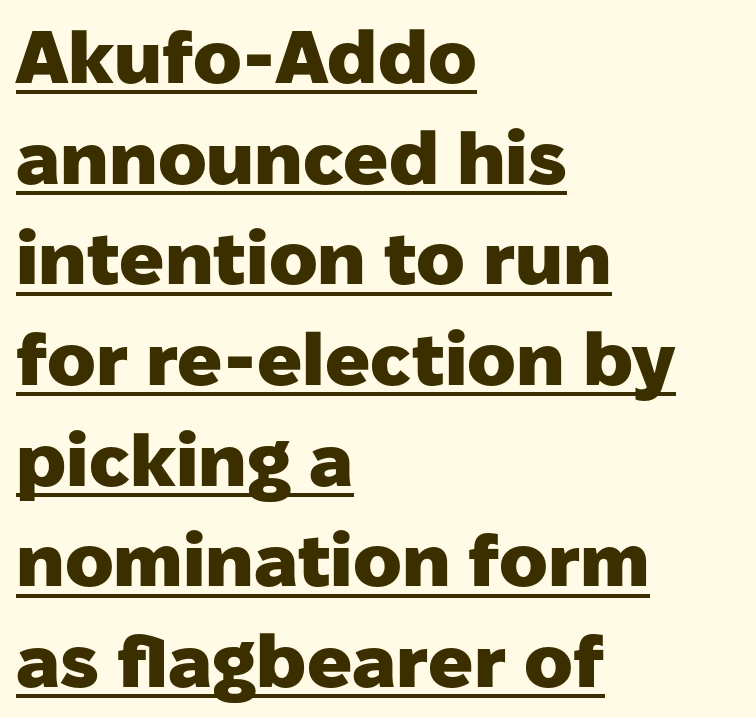
Q: Is the text bold? A: Yes.
Q: Is the text italic (slanted)? A: No, it is upright.
Q: Is the typeface a serif or a sans-serif typeface? A: Sans-serif.
Q: Is the text underlined? A: Yes.
Q: How is the paragraph aligned? A: Left-aligned.
Q: Is the spacing between letters normal or unusually wide? A: Normal.
Q: Is the spacing between lines tight, normal or loose? A: Normal.
Q: Width (condensed, normal, or wide)? A: Normal.
Q: Stroke contrast? A: Low.
Q: x-height? A: Medium.
Q: Monospaced? A: No.
